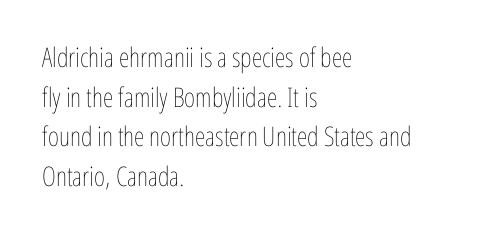
The image shows 27 px text type, upright; set left-aligned, normal line spacing (1.47x), normal letter spacing, not underlined.
